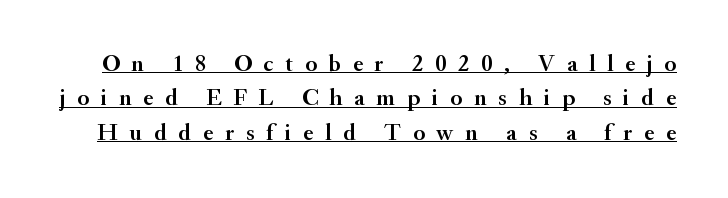
{"italic": "no", "underline": "yes", "line_spacing": "normal", "line_spacing_ratio": 1.43, "letter_spacing": "wide", "letter_spacing_em": 0.49, "glyph_px": 24}
